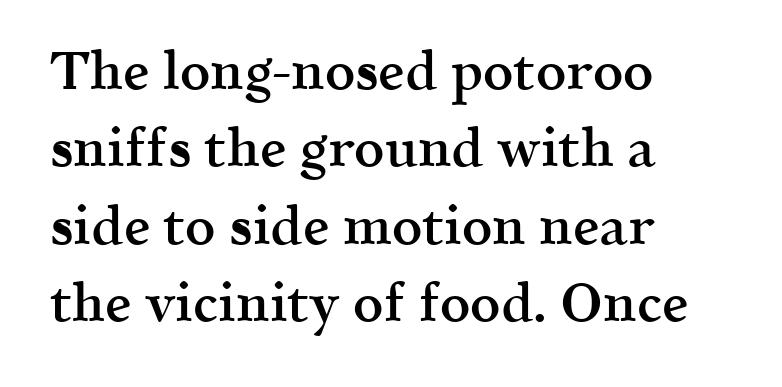
{"serif": "yes", "italic": "no", "bold": "semi", "weight": "semibold", "width": "normal", "x_height": "medium", "monospaced": "no", "underline": "no", "align": "left", "line_spacing": "normal", "line_spacing_ratio": 1.46, "letter_spacing": "normal", "letter_spacing_em": 0.0, "glyph_px": 53}
